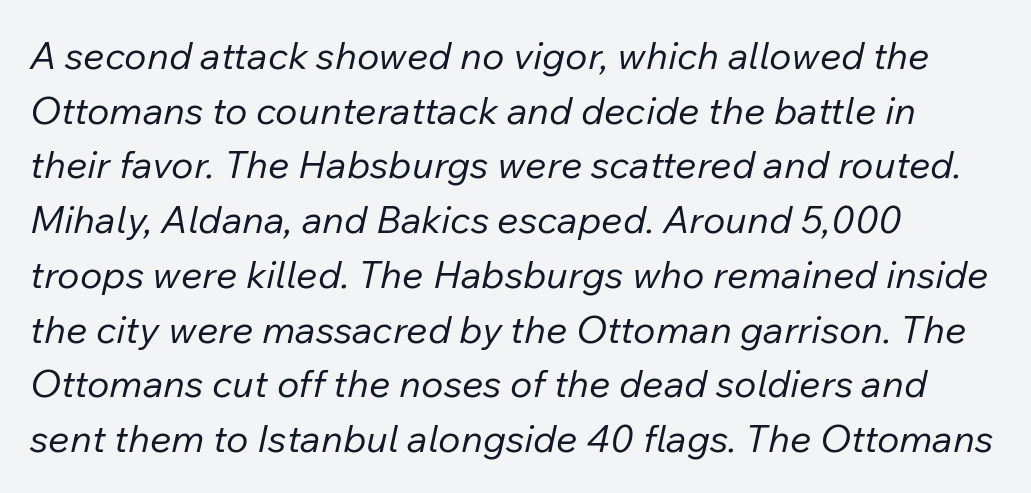
The image shows 38 px regular-weight type, italic (leaning right); set left-aligned, normal line spacing (1.44x), normal letter spacing, not underlined; low stroke contrast and a medium x-height.
